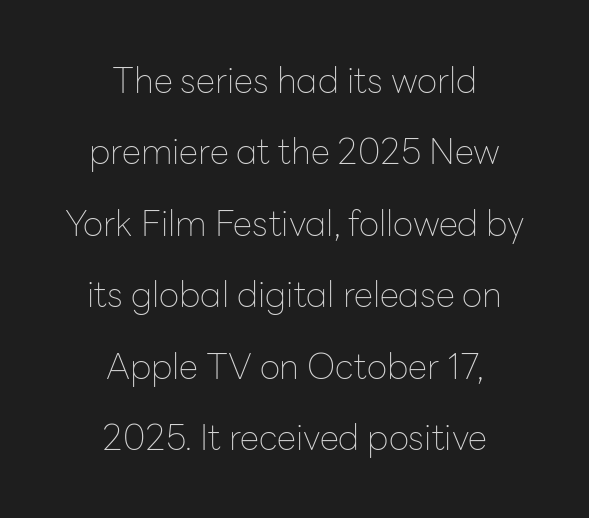
Widely set lines give the paragraph a tall, airy silhouette. The rendering uses natural spacing where letterforms have individual widths. These glyphs show unthickened strokes, regular width or finer. Every row of glyphs is offset so its center matches the block's center.
